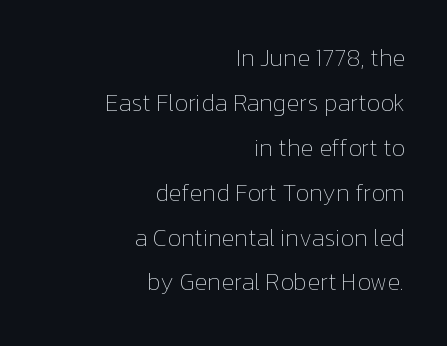
Q: Is the text bold? A: No.
Q: Is the text italic (slanted)? A: No, it is upright.
Q: Is the text underlined? A: No.
Q: How is the paragraph aligned? A: Right-aligned.
Q: Is the spacing between letters normal or unusually wide? A: Normal.
